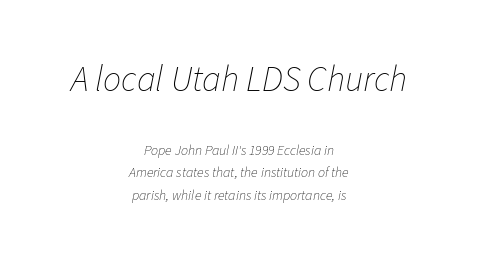
Looks like regular typesetting: each glyph gets only the width it needs. A typesetter would call this zero additional tracking. The strokes are not fattened; the text isn't bold. The specimen omits any rule beneath the text block's lines.
